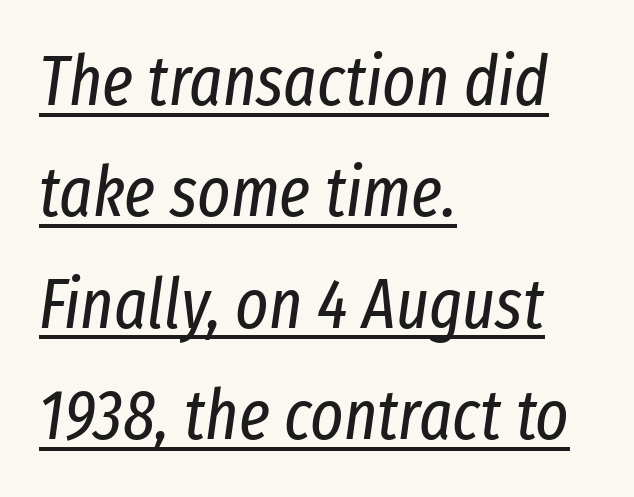
The image shows 70 px regular-weight, condensed type, italic (leaning right); set left-aligned, normal line spacing (1.59x), normal letter spacing, underlined; low stroke contrast and a medium x-height.
